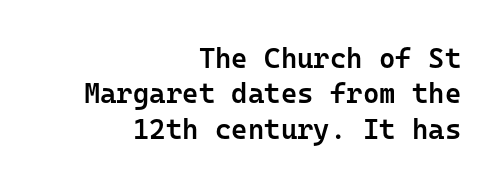
Q: Is the text bold? A: Semi-bold.
Q: Is the text italic (slanted)? A: No, it is upright.
Q: Is the typeface a serif or a sans-serif typeface? A: Sans-serif.
Q: Is the text underlined? A: No.
Q: How is the paragraph aligned? A: Right-aligned.
Q: Is the spacing between letters normal or unusually wide? A: Normal.
Q: Is the spacing between lines tight, normal or loose? A: Normal.
Q: Width (condensed, normal, or wide)? A: Normal.
Q: Stroke contrast? A: Low.
Q: x-height? A: Medium.
Q: Monospaced? A: Yes.
